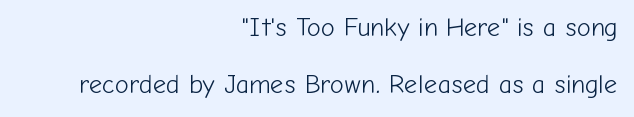
The image shows 26 px text type, upright; set right-aligned, loose line spacing (2.2x), normal letter spacing, not underlined.
